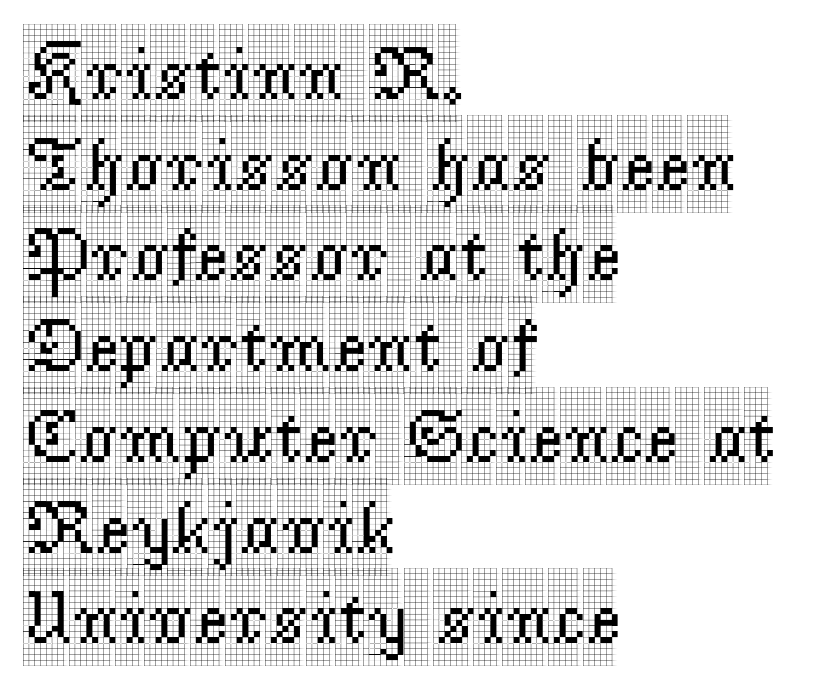
The image shows 75 px condensed serif type, upright; set left-aligned, line spacing 1.21x, normal letter spacing, not underlined; a large x-height.
